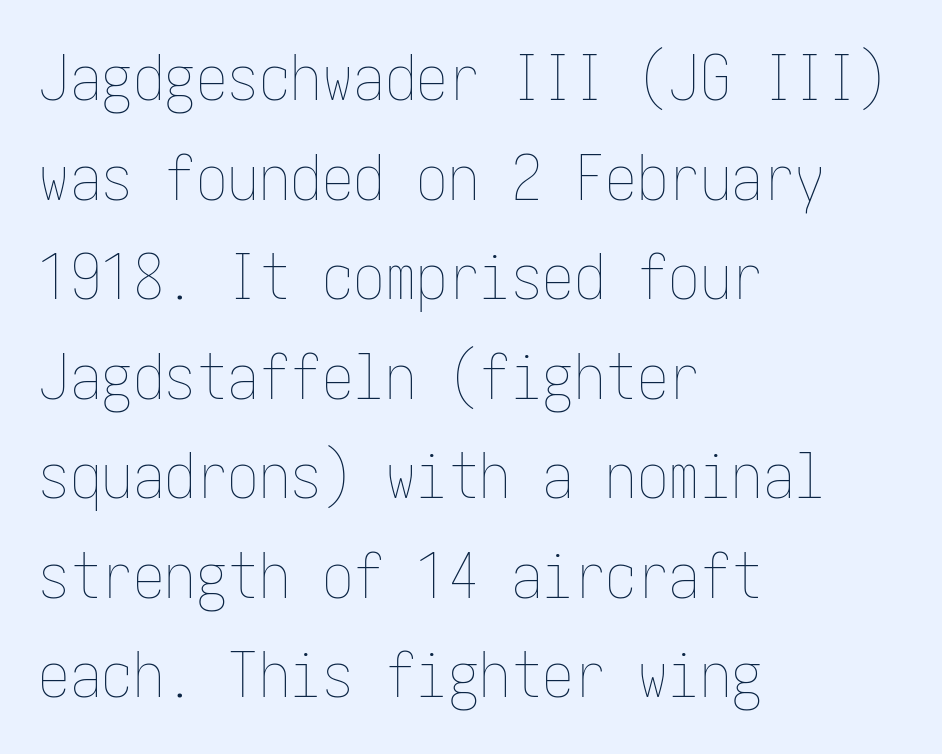
{"italic": "no", "bold": "no", "weight": "thin", "width": "condensed", "stroke_contrast": "low", "x_height": "medium", "underline": "no", "align": "left", "line_spacing": "normal", "line_spacing_ratio": 1.58, "letter_spacing": "normal", "letter_spacing_em": 0.0, "glyph_px": 63}
